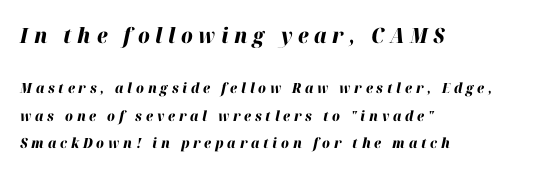
The image shows 21 px bold type, italic (leaning right); set left-aligned, loose line spacing (1.97x), unusually wide letter spacing (+0.27 em), not underlined; the first (top) block is 1.5x larger.
